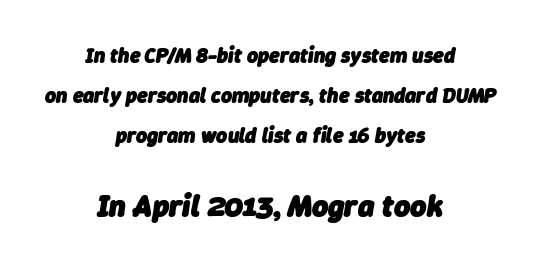
Q: Is the text bold? A: Yes.
Q: Is the text italic (slanted)? A: Yes, it leans right by about 9 degrees.
Q: Is the text underlined? A: No.
Q: How is the paragraph aligned? A: Centered.
Q: Is the spacing between letters normal or unusually wide? A: Normal.
Q: Is the spacing between lines tight, normal or loose? A: Loose.
Q: Which block of text is set in a larger size, the first (top) or the second (bottom)? A: The second (bottom) one.
Q: Width (condensed, normal, or wide)? A: Normal.
Q: Stroke contrast? A: Low.
Q: x-height? A: Medium.
Q: Monospaced? A: No.
